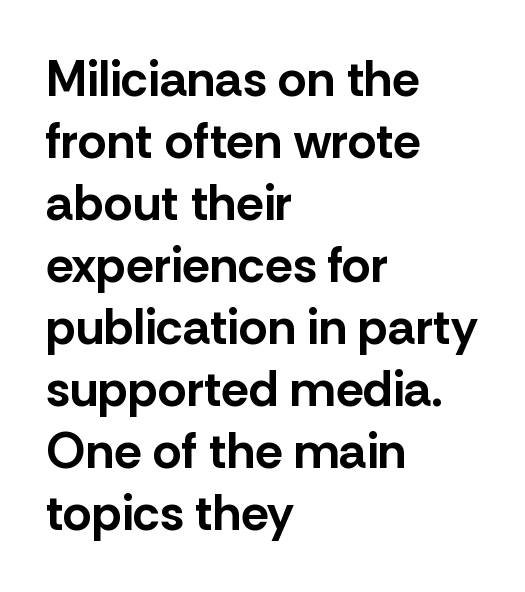
Q: Is the text bold? A: Yes.
Q: Is the text italic (slanted)? A: No, it is upright.
Q: Is the typeface a serif or a sans-serif typeface? A: Sans-serif.
Q: Is the text underlined? A: No.
Q: How is the paragraph aligned? A: Left-aligned.
Q: Is the spacing between letters normal or unusually wide? A: Normal.
Q: Width (condensed, normal, or wide)? A: Normal.
Q: Stroke contrast? A: Low.
Q: x-height? A: Medium.
Q: Monospaced? A: No.
